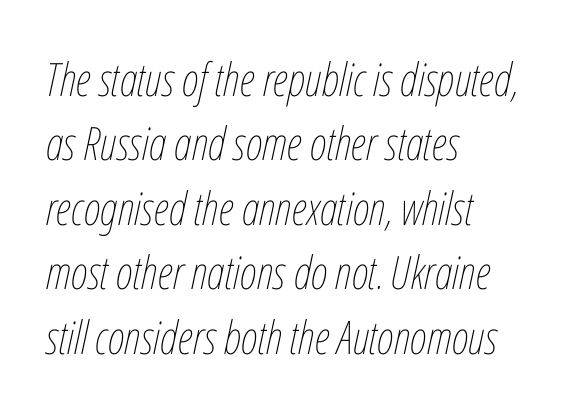
Descenders are the only things crossing below the line. Layout note: lines flush left. The type is set solid horizontally, with unmodified tracking. Looks like regular typesetting: each glyph gets only the width it needs. Evenly set lines give the paragraph a standard silhouette.
